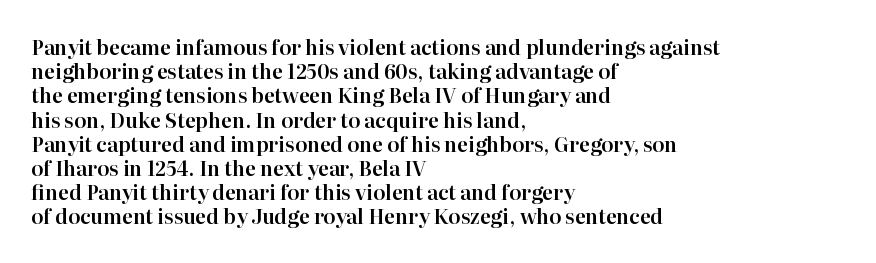
If you drew a line through each stem, it would be perfectly vertical. The line texture is even and compact thanks to regular tracking. Which margin do the lines hug? The left one — the right edge is uneven. Letters rest on an invisible, unmarked baseline.
